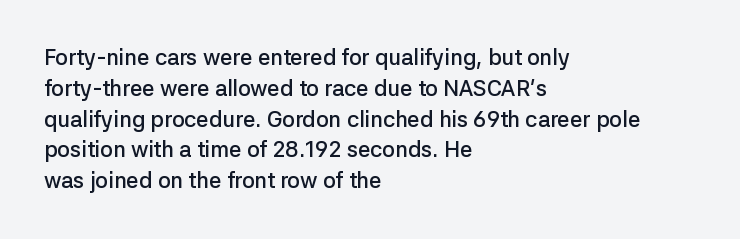
A typesetter would call this zero additional tracking. Decoration check: the copy has no underline. Set as a demibold, roughly 600 on the weight scale. The rendering uses a moderate line-height, typical for paragraphs.
